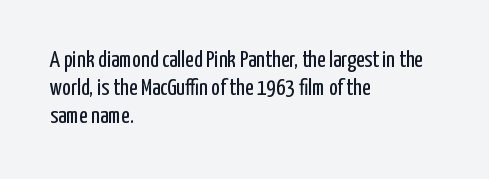
Q: Is the text bold? A: No.
Q: Is the text italic (slanted)? A: No, it is upright.
Q: Is the text underlined? A: No.
Q: How is the paragraph aligned? A: Left-aligned.
Q: Is the spacing between letters normal or unusually wide? A: Normal.
